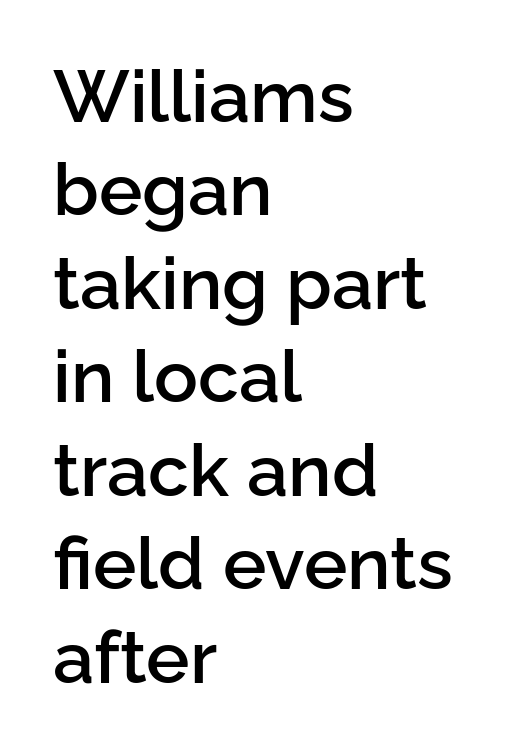
The image shows 73 px semibold sans-serif type, upright; set left-aligned, normal line spacing (1.28x), normal letter spacing, not underlined; low stroke contrast and a medium x-height.
